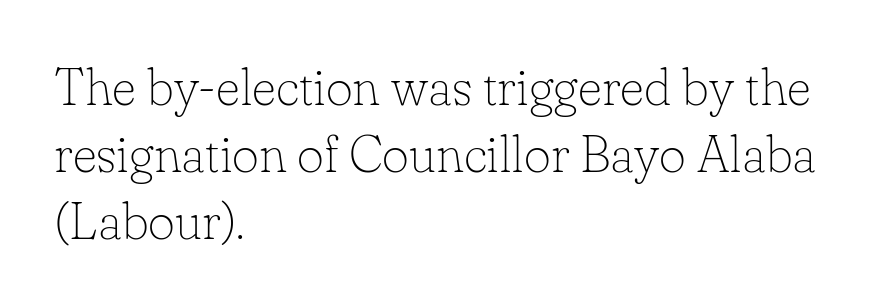
{"serif": "yes", "italic": "no", "bold": "no", "weight": "thin", "width": "normal", "stroke_contrast": "low", "x_height": "small", "monospaced": "no", "underline": "no", "align": "left", "line_spacing": "normal", "line_spacing_ratio": 1.29, "letter_spacing": "normal", "letter_spacing_em": 0.0, "glyph_px": 52}
